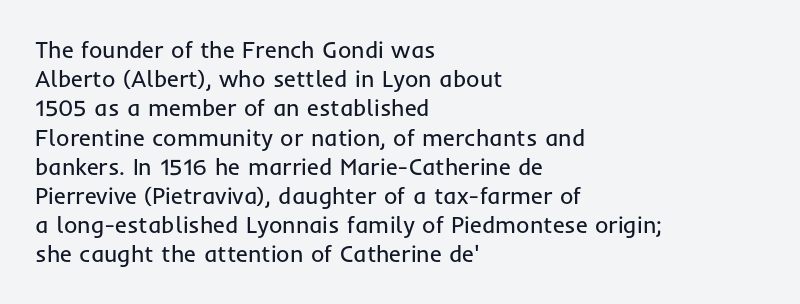
Q: Is the text bold? A: No.
Q: Is the text italic (slanted)? A: No, it is upright.
Q: Is the text underlined? A: No.
Q: How is the paragraph aligned? A: Left-aligned.
Q: Is the spacing between letters normal or unusually wide? A: Normal.
Q: Is the spacing between lines tight, normal or loose? A: Normal.
